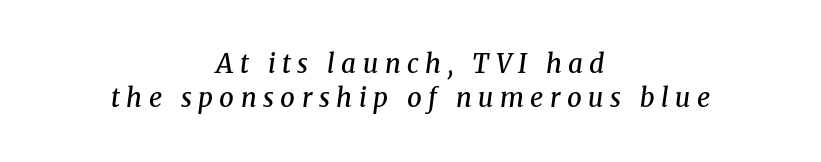
The image shows 26 px text type, italic (leaning right); set centered, normal line spacing (1.29x), unusually wide letter spacing (+0.25 em), not underlined.
